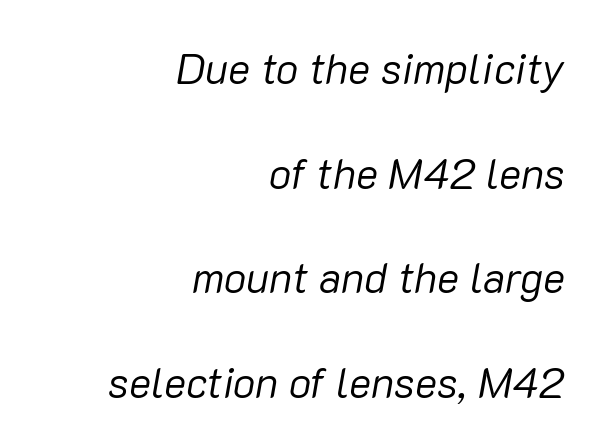
Q: Is the text bold? A: No.
Q: Is the text italic (slanted)? A: Yes, it leans right by about 10 degrees.
Q: Is the text underlined? A: No.
Q: How is the paragraph aligned? A: Right-aligned.
Q: Is the spacing between letters normal or unusually wide? A: Normal.
Q: Is the spacing between lines tight, normal or loose? A: Loose.
Q: Width (condensed, normal, or wide)? A: Normal.
Q: Stroke contrast? A: Low.
Q: x-height? A: Medium.
Q: Monospaced? A: No.
